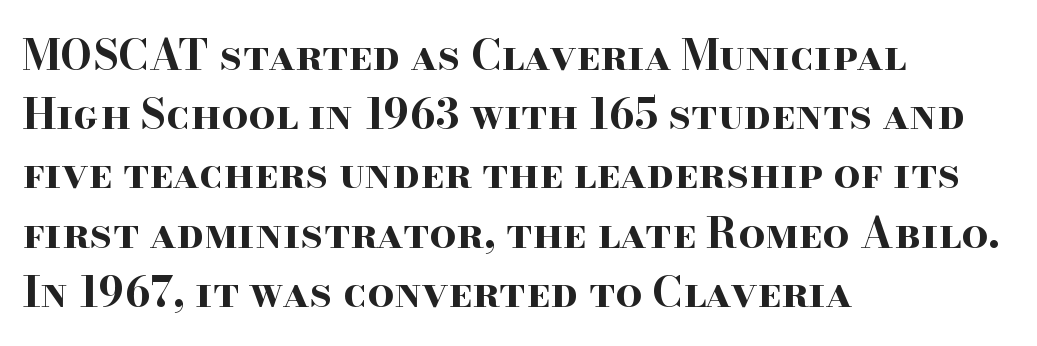
Q: Is the text bold? A: Yes.
Q: Is the text italic (slanted)? A: No, it is upright.
Q: Is the typeface a serif or a sans-serif typeface? A: Serif.
Q: Is the text underlined? A: No.
Q: How is the paragraph aligned? A: Left-aligned.
Q: Is the spacing between letters normal or unusually wide? A: Normal.
Q: Is the spacing between lines tight, normal or loose? A: Normal.
Q: Width (condensed, normal, or wide)? A: Wide.
Q: Stroke contrast? A: High.
Q: x-height? A: Small.
Q: Monospaced? A: No.
